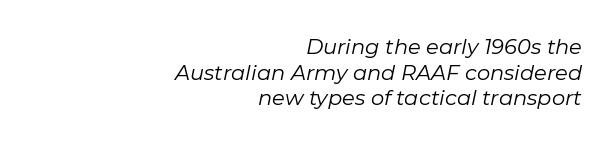
{"italic": "yes", "lean": "right", "slant_degrees": 11, "bold": "no", "underline": "no", "align": "right", "line_spacing_ratio": 1.22, "letter_spacing": "normal", "letter_spacing_em": 0.0, "glyph_px": 21}
